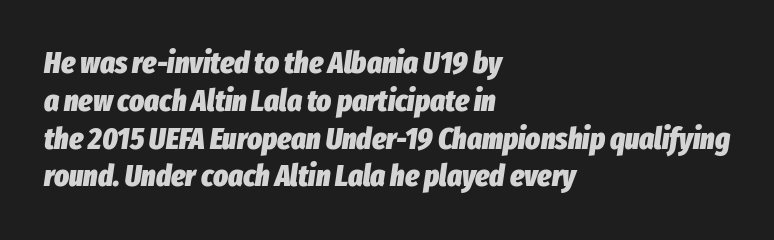
Q: Is the text bold? A: Yes.
Q: Is the text italic (slanted)? A: Yes, it leans right by about 8 degrees.
Q: Is the text underlined? A: No.
Q: How is the paragraph aligned? A: Left-aligned.
Q: Is the spacing between letters normal or unusually wide? A: Normal.
Q: Width (condensed, normal, or wide)? A: Condensed.
Q: Stroke contrast? A: Low.
Q: x-height? A: Medium.
Q: Monospaced? A: No.
